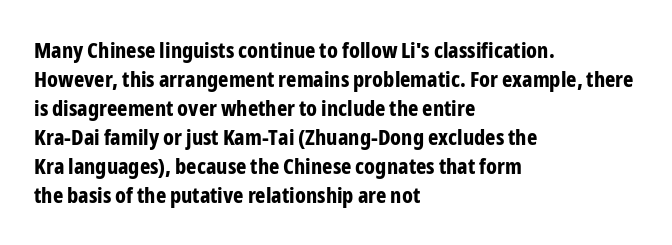
I'd describe the lettering as bold — thick and assertive. Line starts are locked; line ends wander. Nope, not italic — everything's standing straight. Only glyphs here, with clear space below each row.
